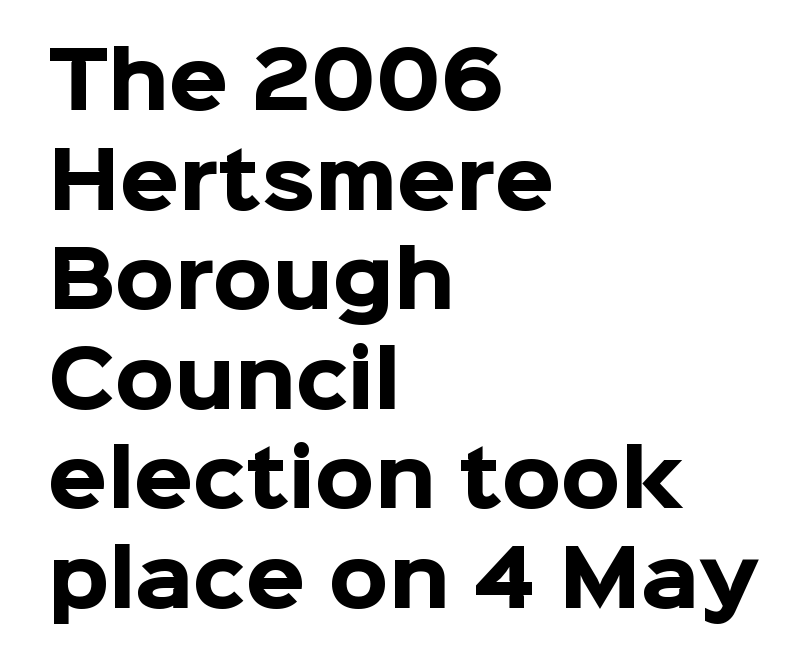
Q: Is the text bold? A: Yes.
Q: Is the text italic (slanted)? A: No, it is upright.
Q: Is the typeface a serif or a sans-serif typeface? A: Sans-serif.
Q: Is the text underlined? A: No.
Q: How is the paragraph aligned? A: Left-aligned.
Q: Is the spacing between letters normal or unusually wide? A: Normal.
Q: Is the spacing between lines tight, normal or loose? A: Normal.
Q: Width (condensed, normal, or wide)? A: Normal.
Q: Stroke contrast? A: Low.
Q: x-height? A: Medium.
Q: Monospaced? A: No.
